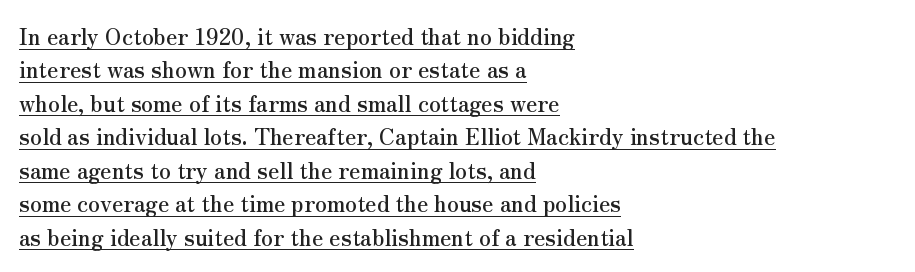
Q: Is the text italic (slanted)? A: No, it is upright.
Q: Is the text underlined? A: Yes.
Q: How is the paragraph aligned? A: Left-aligned.
Q: Is the spacing between letters normal or unusually wide? A: Normal.
Q: Is the spacing between lines tight, normal or loose? A: Normal.
